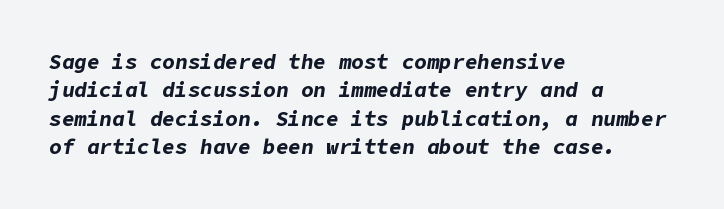
The image shows 21 px bold type, italic (leaning right); set left-aligned, normal line spacing (1.35x), normal letter spacing, not underlined.
